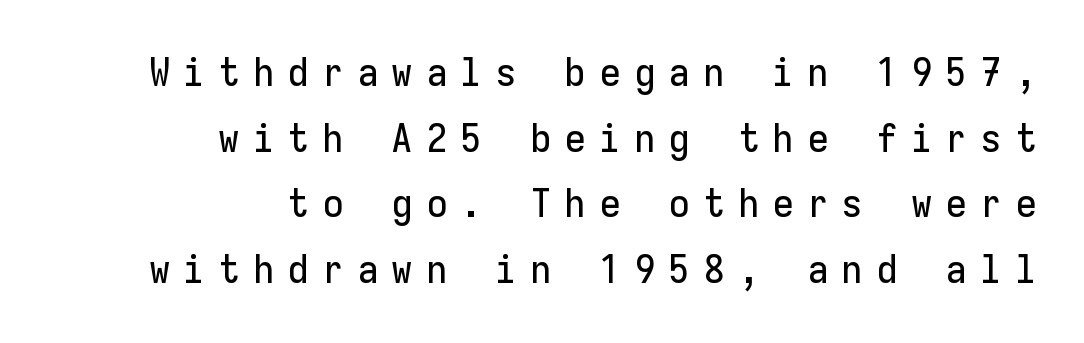
{"serif": "no", "italic": "no", "width": "normal", "stroke_contrast": "low", "x_height": "medium", "monospaced": "yes", "underline": "no", "align": "right", "line_spacing": "normal", "line_spacing_ratio": 1.68, "letter_spacing": "wide", "letter_spacing_em": 0.34, "glyph_px": 39}
